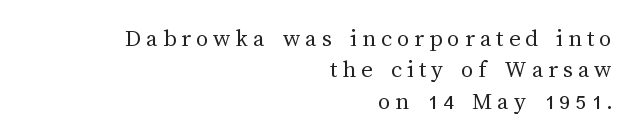
{"italic": "no", "bold": "no", "underline": "no", "align": "right", "line_spacing": "normal", "line_spacing_ratio": 1.26, "letter_spacing": "wide", "letter_spacing_em": 0.2, "glyph_px": 25}
